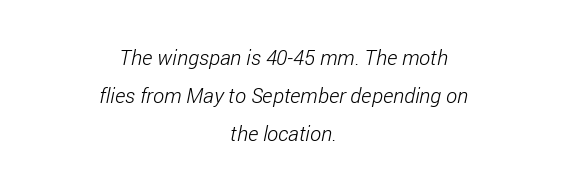
Horizontally, the lines are justified to the midpoint only. Is this a heavy cut? Hardly; it is regular or lighter. Decoration check: the copy has no underline. Caption: standard tracking, unaltered.
